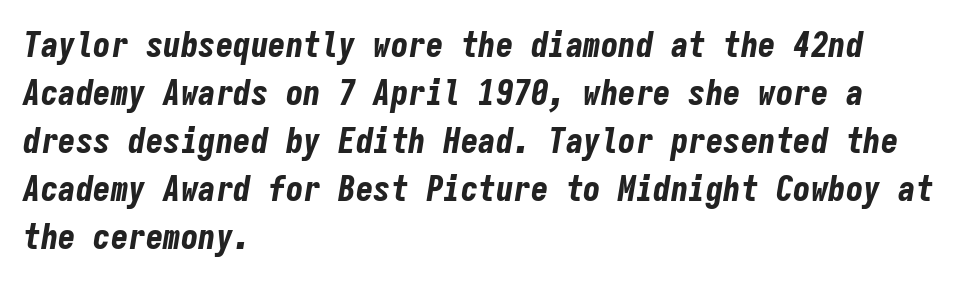
Q: Is the text bold? A: Yes.
Q: Is the text italic (slanted)? A: Yes, it leans right by about 9 degrees.
Q: Is the text underlined? A: No.
Q: How is the paragraph aligned? A: Left-aligned.
Q: Is the spacing between letters normal or unusually wide? A: Normal.
Q: Is the spacing between lines tight, normal or loose? A: Normal.
Q: Width (condensed, normal, or wide)? A: Condensed.
Q: Stroke contrast? A: Low.
Q: x-height? A: Medium.
Q: Monospaced? A: Yes.
